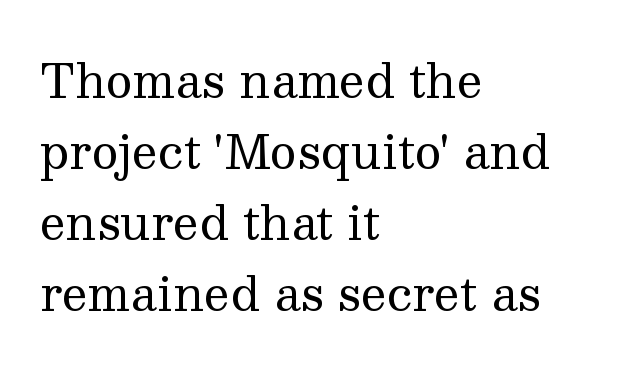
Q: Is the text bold? A: No.
Q: Is the text italic (slanted)? A: No, it is upright.
Q: Is the typeface a serif or a sans-serif typeface? A: Serif.
Q: Is the text underlined? A: No.
Q: How is the paragraph aligned? A: Left-aligned.
Q: Is the spacing between letters normal or unusually wide? A: Normal.
Q: Is the spacing between lines tight, normal or loose? A: Normal.
Q: Width (condensed, normal, or wide)? A: Normal.
Q: Stroke contrast? A: Medium.
Q: x-height? A: Medium.
Q: Monospaced? A: No.
